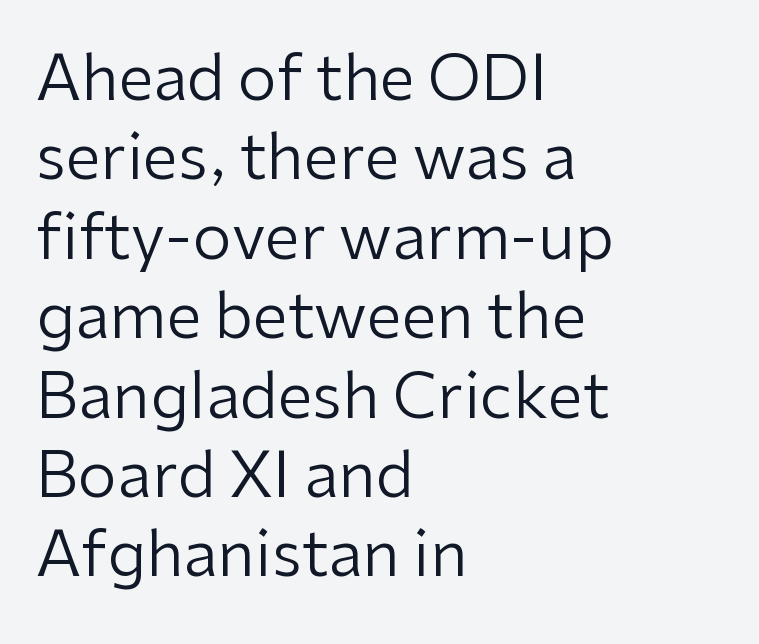
{"serif": "no", "italic": "no", "bold": "no", "weight": "regular", "width": "normal", "stroke_contrast": "low", "x_height": "medium", "monospaced": "no", "underline": "no", "align": "left", "line_spacing": "normal", "line_spacing_ratio": 1.26, "letter_spacing": "normal", "letter_spacing_em": 0.0, "glyph_px": 63}
